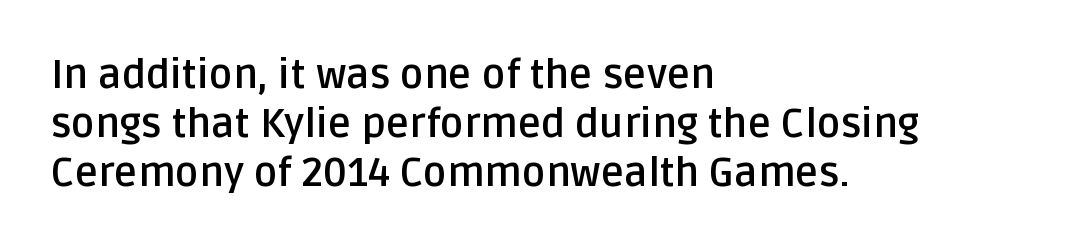
Is the block centered? No — it sits flush against the left margin. Heft: maximum for text — a bold. The text was rendered using a sans face with plain stroke endings. The specimen omits any rule beneath the text block's lines. The tracking reads as untouched default to a designer's eye. No italicization has been applied; the sample stays upright.
